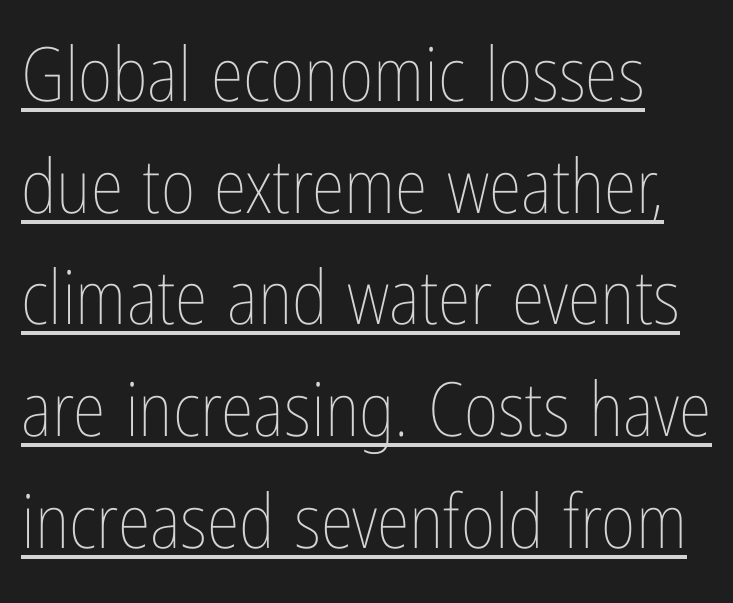
{"italic": "no", "bold": "no", "weight": "thin", "width": "condensed", "stroke_contrast": "low", "x_height": "medium", "monospaced": "no", "underline": "yes", "line_spacing": "normal", "line_spacing_ratio": 1.49, "letter_spacing": "normal", "letter_spacing_em": 0.0, "glyph_px": 75}
